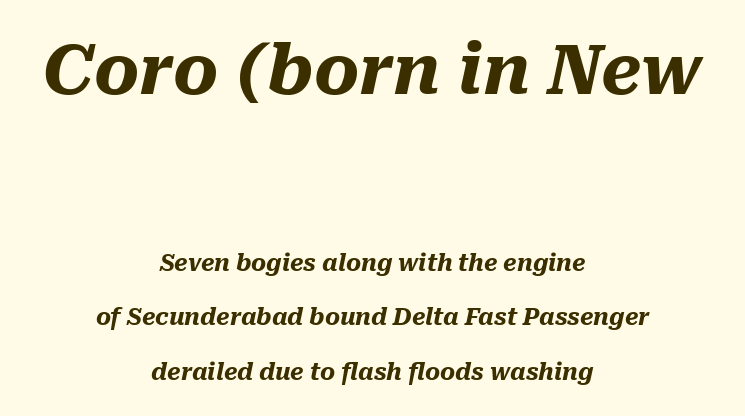
The image shows 69 px heavy type, italic (leaning right); set centered, loose line spacing (2.37x), normal letter spacing, not underlined; the first (top) block is 3.0x larger; medium stroke contrast and a medium x-height.
